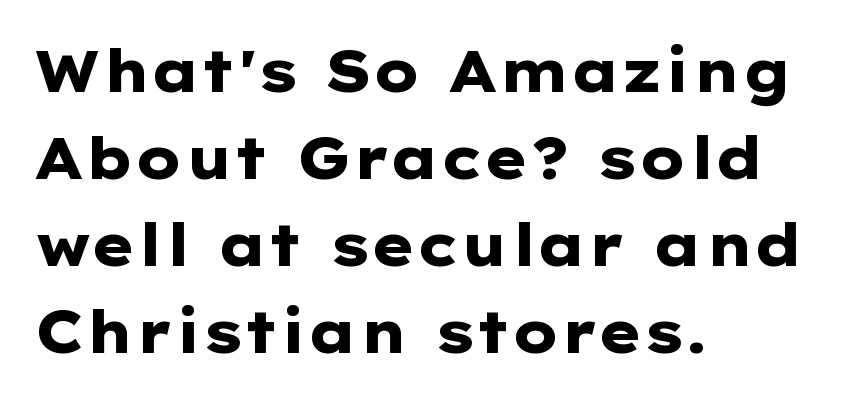
{"serif": "no", "italic": "no", "bold": "yes", "weight": "heavy", "width": "wide", "stroke_contrast": "low", "x_height": "medium", "monospaced": "no", "underline": "no", "align": "left", "line_spacing": "normal", "line_spacing_ratio": 1.5, "letter_spacing": "normal", "letter_spacing_em": 0.0, "glyph_px": 58}
